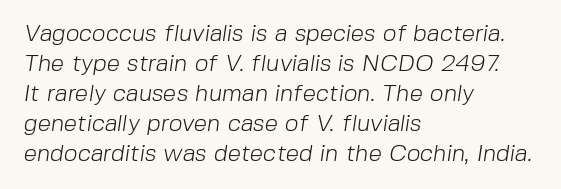
Q: Is the text bold? A: No.
Q: Is the text underlined? A: No.
Q: How is the paragraph aligned? A: Left-aligned.
Q: Is the spacing between letters normal or unusually wide? A: Normal.
Q: Is the spacing between lines tight, normal or loose? A: Normal.
